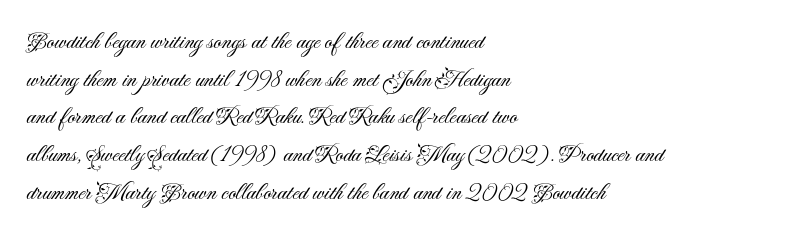
Q: Is the text bold? A: No.
Q: Is the text italic (slanted)? A: Yes.
Q: Is the text underlined? A: No.
Q: How is the paragraph aligned? A: Left-aligned.
Q: Is the spacing between letters normal or unusually wide? A: Normal.
Q: Is the spacing between lines tight, normal or loose? A: Normal.
